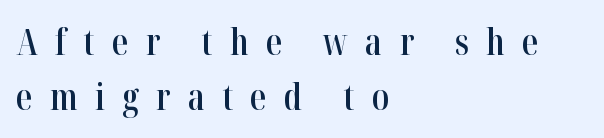
The image shows 36 px semibold, condensed serif type, upright; set left-aligned, normal line spacing (1.53x), unusually wide letter spacing (+0.48 em), not underlined; high stroke contrast and a medium x-height.
